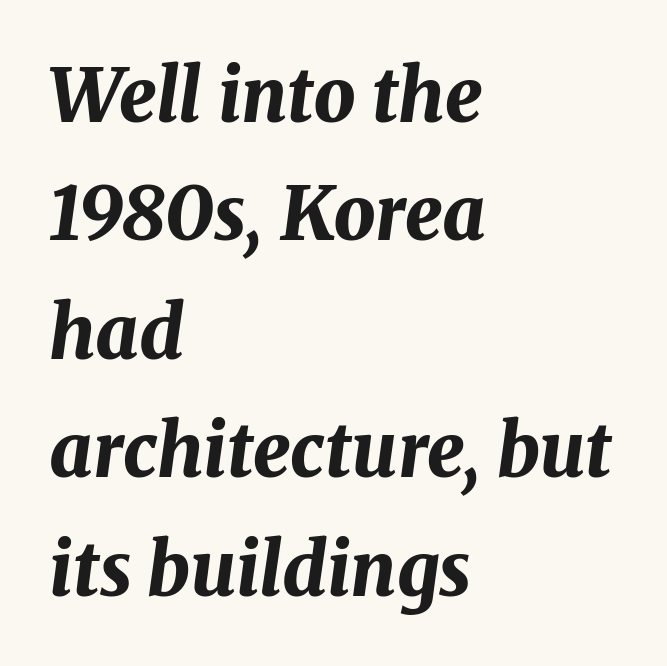
{"italic": "yes", "lean": "right", "slant_degrees": 8, "bold": "yes", "weight": "bold", "width": "normal", "stroke_contrast": "medium", "x_height": "medium", "monospaced": "no", "underline": "no", "align": "left", "line_spacing": "normal", "line_spacing_ratio": 1.6, "letter_spacing": "normal", "letter_spacing_em": 0.0, "glyph_px": 74}
